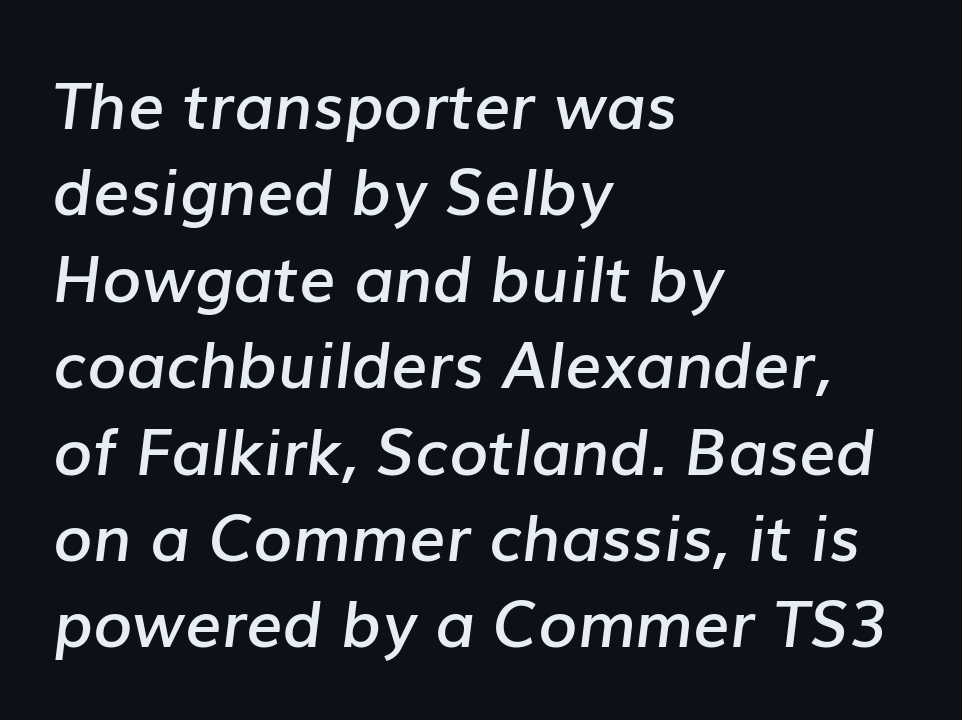
{"italic": "yes", "lean": "right", "slant_degrees": 7, "bold": "semi", "weight": "semibold", "width": "normal", "stroke_contrast": "low", "x_height": "medium", "monospaced": "no", "underline": "no", "align": "left", "line_spacing": "normal", "line_spacing_ratio": 1.35, "letter_spacing": "normal", "letter_spacing_em": 0.0, "glyph_px": 64}
